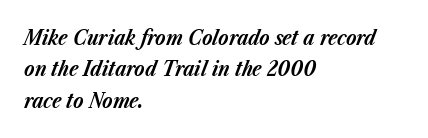
{"italic": "yes", "lean": "right", "slant_degrees": 23, "bold": "yes", "underline": "no", "align": "left", "line_spacing": "normal", "line_spacing_ratio": 1.5, "letter_spacing": "normal", "letter_spacing_em": 0.0, "glyph_px": 21}
